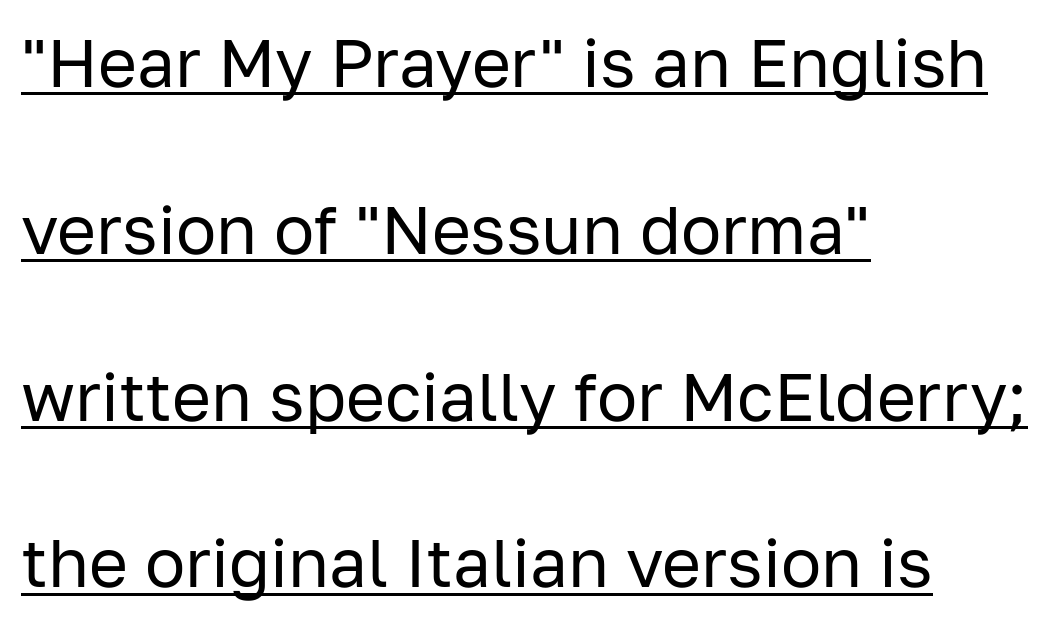
One glance says open: line gaps are wider than usual. Is this a fixed-width face? No — the glyphs have proportional, varying widths. Does a line run under the words? Yes, clearly. This reads as an unemphasized weight, regular at the heaviest. If you drew a ruler down the left edge, every line would touch it.
